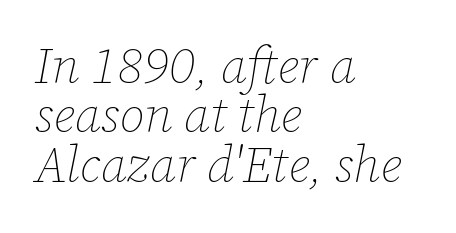
Q: Is the text bold? A: No.
Q: Is the text italic (slanted)? A: Yes, it leans right by about 12 degrees.
Q: Is the text underlined? A: No.
Q: How is the paragraph aligned? A: Left-aligned.
Q: Is the spacing between letters normal or unusually wide? A: Normal.
Q: Is the spacing between lines tight, normal or loose? A: Tight.
Q: Width (condensed, normal, or wide)? A: Normal.
Q: Stroke contrast? A: Low.
Q: x-height? A: Medium.
Q: Monospaced? A: No.
